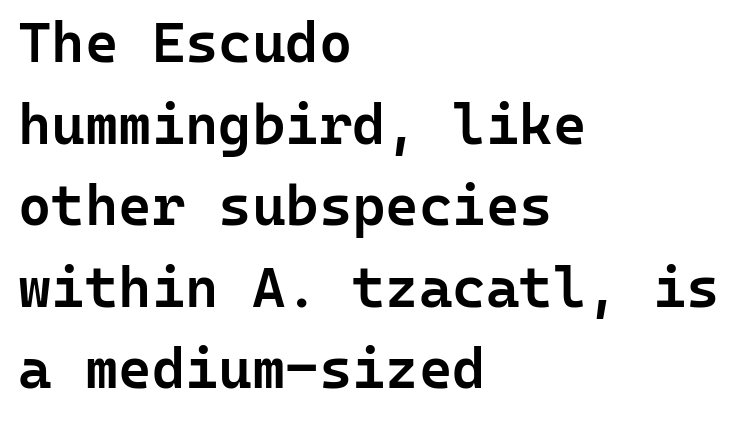
The image shows 57 px semibold sans-serif type, upright, monospaced; set left-aligned, normal line spacing (1.43x), normal letter spacing, not underlined; low stroke contrast and a medium x-height.
